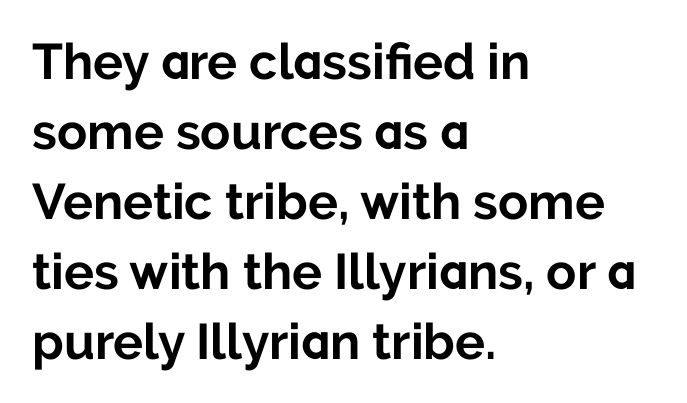
{"serif": "no", "italic": "no", "bold": "yes", "weight": "bold", "width": "normal", "stroke_contrast": "low", "x_height": "medium", "monospaced": "no", "underline": "no", "align": "left", "line_spacing": "normal", "line_spacing_ratio": 1.4, "letter_spacing": "normal", "letter_spacing_em": 0.0, "glyph_px": 50}
